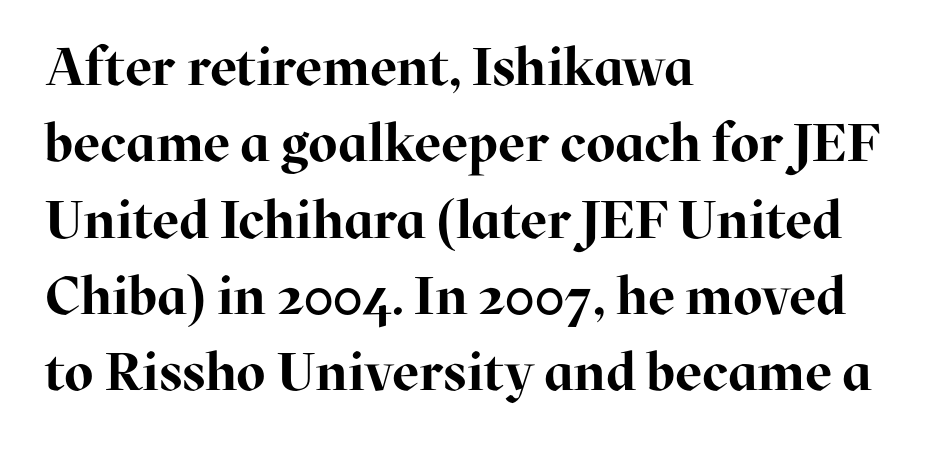
The image shows 53 px bold serif type, upright; set left-aligned, normal line spacing (1.44x), normal letter spacing, not underlined; high stroke contrast and a medium x-height.
